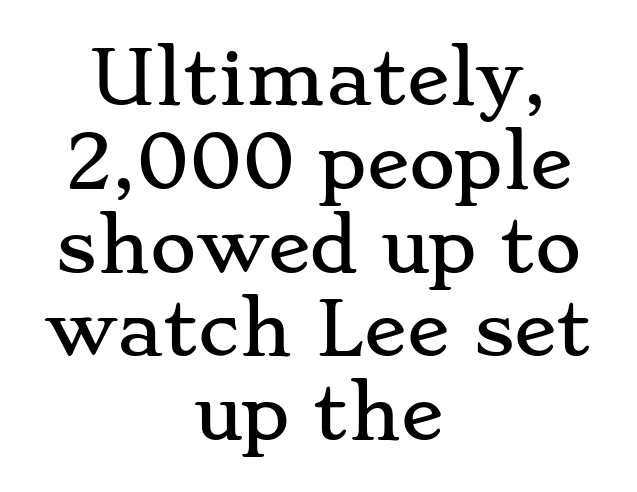
{"serif": "yes", "italic": "no", "width": "wide", "stroke_contrast": "low", "x_height": "small", "monospaced": "no", "underline": "no", "align": "center", "line_spacing_ratio": 1.18, "letter_spacing": "normal", "letter_spacing_em": 0.0, "glyph_px": 71}
